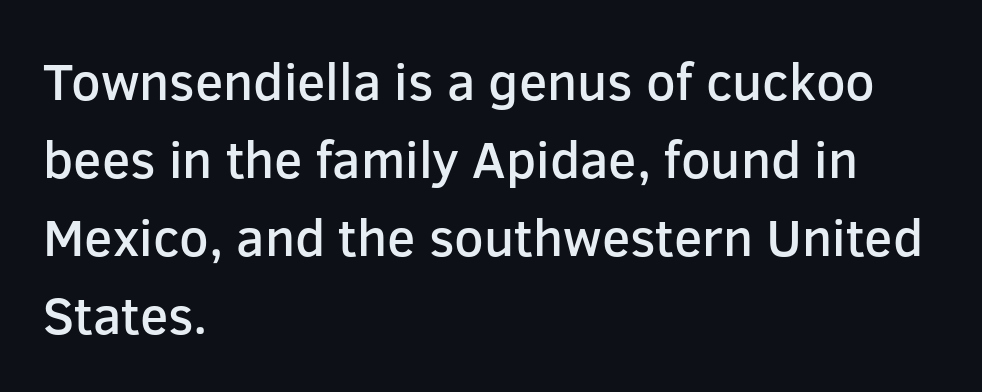
Q: Is the text bold? A: Semi-bold.
Q: Is the text italic (slanted)? A: No, it is upright.
Q: Is the typeface a serif or a sans-serif typeface? A: Sans-serif.
Q: Is the text underlined? A: No.
Q: How is the paragraph aligned? A: Left-aligned.
Q: Is the spacing between letters normal or unusually wide? A: Normal.
Q: Is the spacing between lines tight, normal or loose? A: Normal.
Q: Width (condensed, normal, or wide)? A: Normal.
Q: Stroke contrast? A: Low.
Q: x-height? A: Medium.
Q: Monospaced? A: No.
